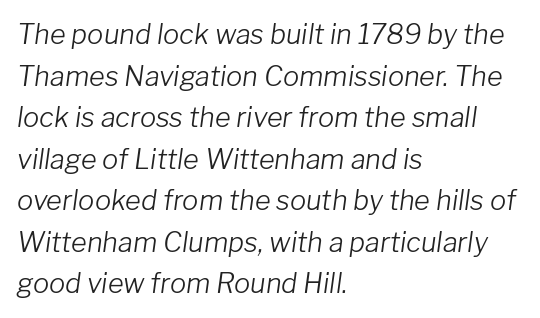
The image shows 27 px text type, italic (leaning right); set left-aligned, normal line spacing (1.54x), normal letter spacing, not underlined.
